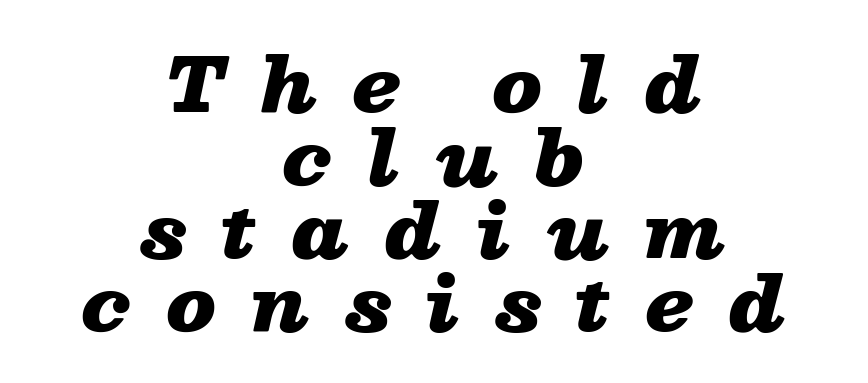
Q: Is the text bold? A: Yes.
Q: Is the text italic (slanted)? A: Yes, it leans right by about 13 degrees.
Q: Is the text underlined? A: No.
Q: How is the paragraph aligned? A: Centered.
Q: Is the spacing between letters normal or unusually wide? A: Unusually wide.
Q: Is the spacing between lines tight, normal or loose? A: Tight.
Q: Width (condensed, normal, or wide)? A: Wide.
Q: Stroke contrast? A: Low.
Q: x-height? A: Medium.
Q: Monospaced? A: No.
